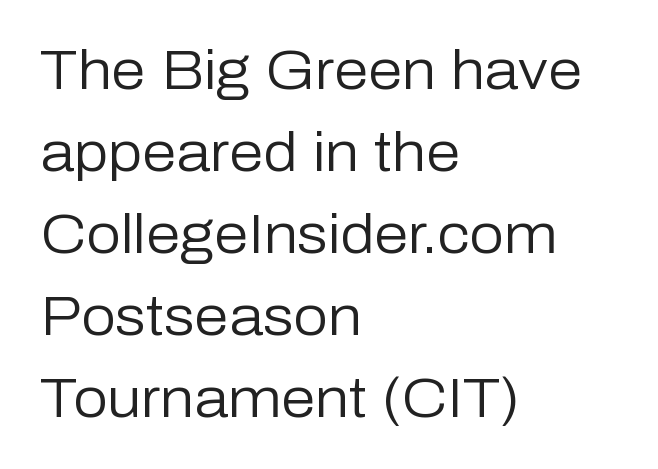
{"serif": "no", "italic": "no", "bold": "no", "weight": "regular", "width": "normal", "stroke_contrast": "low", "x_height": "medium", "monospaced": "no", "underline": "no", "align": "left", "line_spacing": "normal", "line_spacing_ratio": 1.49, "letter_spacing": "normal", "letter_spacing_em": 0.0, "glyph_px": 55}
